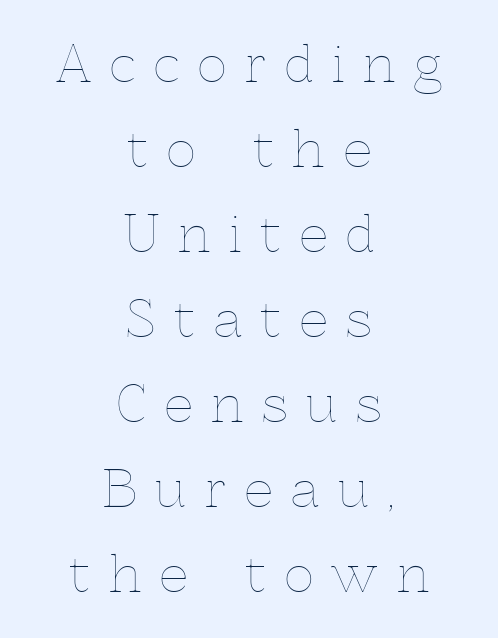
The image shows 50 px thin type, upright; set centered, normal line spacing (1.7x), unusually wide letter spacing (+0.38 em), not underlined; a medium x-height.
